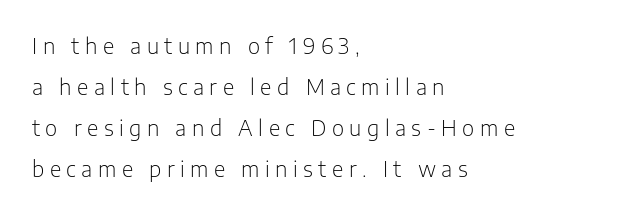
{"italic": "no", "bold": "no", "underline": "no", "align": "left", "line_spacing": "loose", "line_spacing_ratio": 1.96, "letter_spacing": "wide", "letter_spacing_em": 0.26, "glyph_px": 21}
